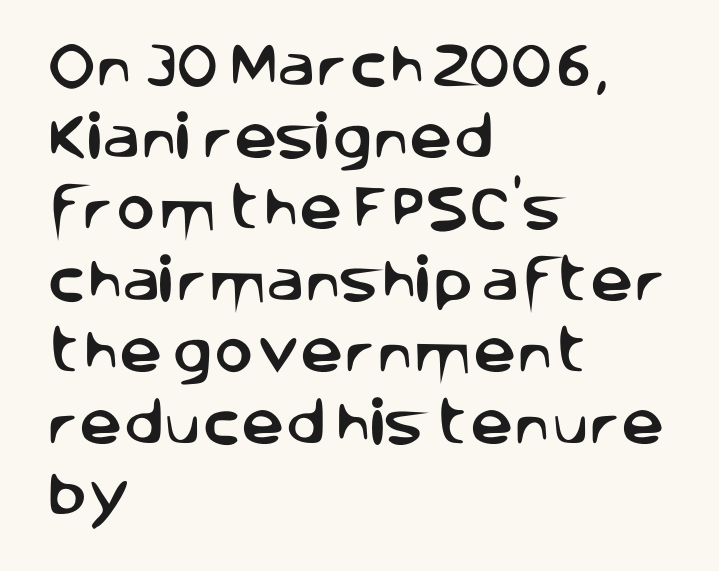
Observe the absence of serifs on each vertical stroke in this sample. This rendering features lettering with no underline. Layout note: lines flush left. The rendering uses natural spacing where letterforms have individual widths. Glyph-to-glyph distance matches everyday printed text.
